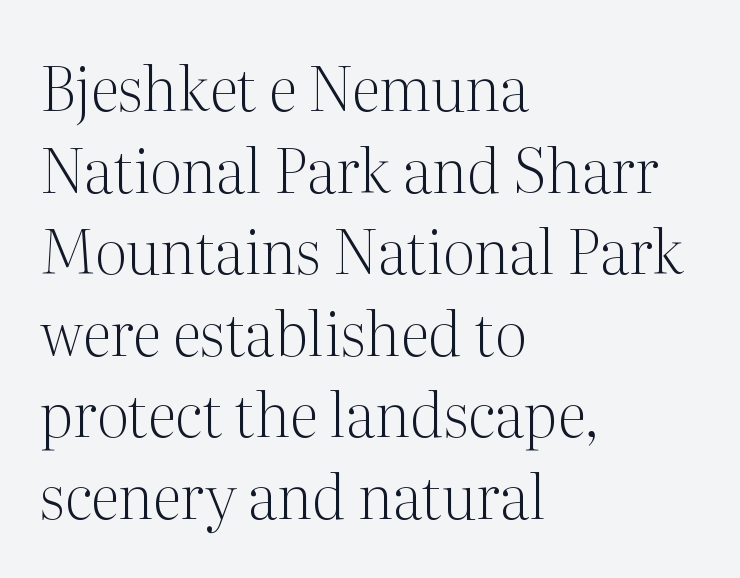
The rendering uses a moderate line-height, typical for paragraphs. Here the designer chose a conventional face with non-uniform glyph widths. Alignment: flush left. This is not heavy type; no bold has been used.
